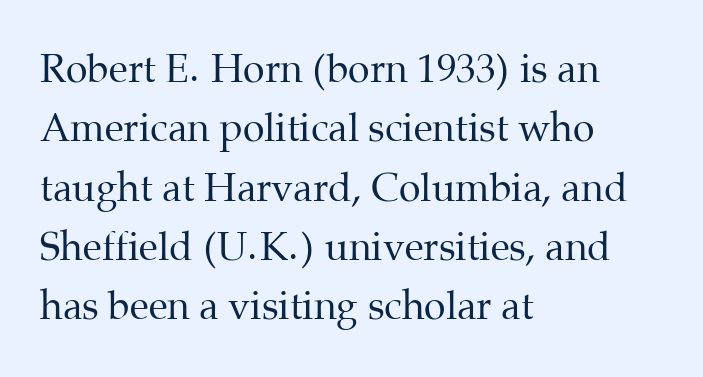
{"serif": "yes", "italic": "no", "bold": "no", "weight": "regular", "width": "normal", "stroke_contrast": "medium", "x_height": "medium", "monospaced": "no", "underline": "no", "align": "left", "line_spacing": "normal", "line_spacing_ratio": 1.52, "letter_spacing": "normal", "letter_spacing_em": 0.0, "glyph_px": 39}
